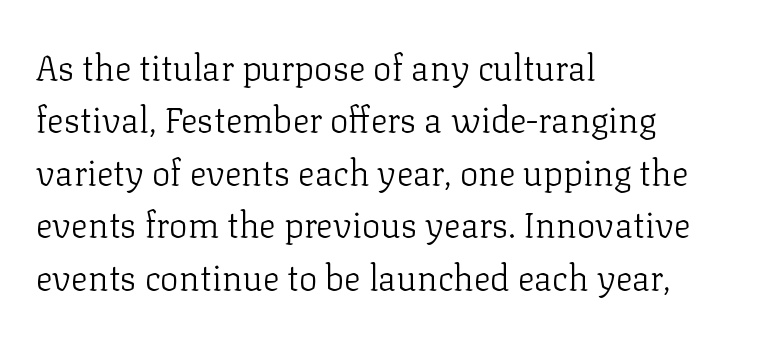
{"serif": "yes", "italic": "no", "bold": "no", "weight": "light", "width": "normal", "stroke_contrast": "low", "x_height": "medium", "monospaced": "no", "underline": "no", "align": "left", "line_spacing": "normal", "line_spacing_ratio": 1.5, "letter_spacing": "normal", "letter_spacing_em": 0.0, "glyph_px": 35}
